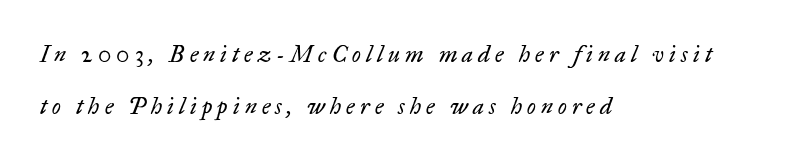
{"italic": "yes", "lean": "right", "slant_degrees": 17, "bold": "no", "underline": "no", "align": "left", "line_spacing": "loose", "line_spacing_ratio": 2.27, "letter_spacing": "wide", "letter_spacing_em": 0.22, "glyph_px": 23}
